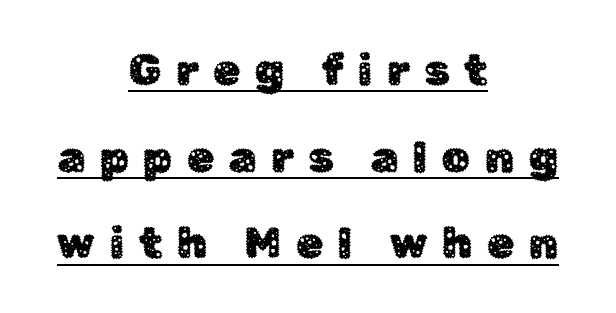
{"serif": "no", "italic": "no", "width": "normal", "stroke_contrast": "low", "x_height": "medium", "monospaced": "no", "underline": "yes", "align": "center", "line_spacing": "loose", "line_spacing_ratio": 1.97, "letter_spacing": "wide", "letter_spacing_em": 0.33, "glyph_px": 44}
